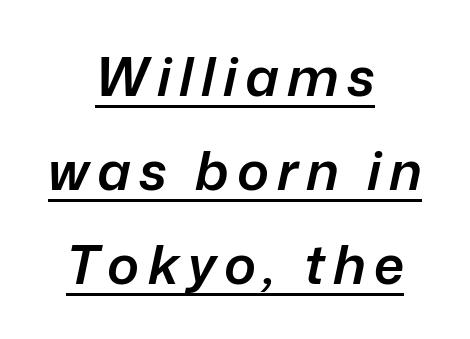
{"italic": "yes", "lean": "right", "slant_degrees": 12, "bold": "semi", "weight": "semibold", "width": "normal", "stroke_contrast": "low", "x_height": "medium", "monospaced": "no", "underline": "yes", "align": "center", "line_spacing_ratio": 1.74, "glyph_px": 54}
